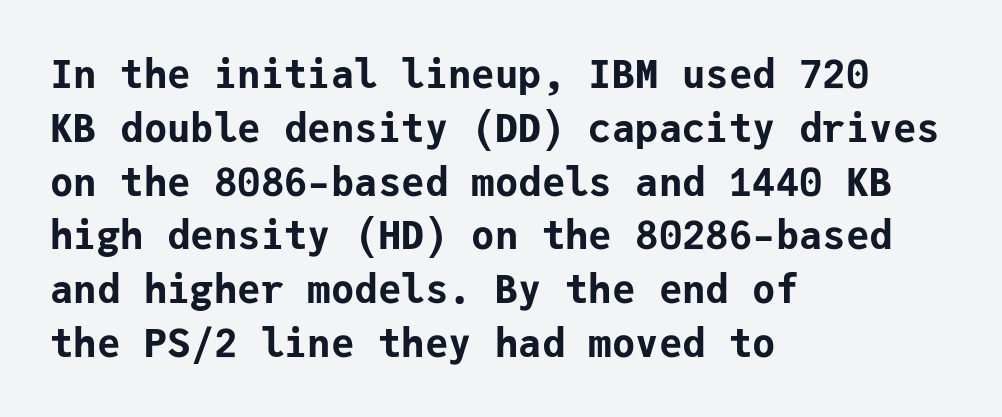
{"serif": "no", "italic": "no", "bold": "yes", "weight": "bold", "width": "normal", "stroke_contrast": "low", "x_height": "medium", "monospaced": "yes", "underline": "no", "align": "left", "line_spacing": "normal", "line_spacing_ratio": 1.38, "letter_spacing": "normal", "letter_spacing_em": 0.0, "glyph_px": 39}
